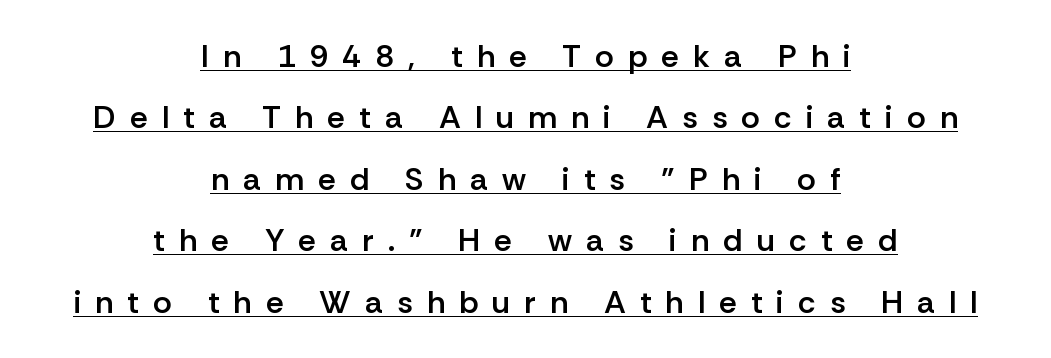
{"serif": "no", "italic": "no", "bold": "semi", "weight": "semibold", "width": "normal", "stroke_contrast": "low", "x_height": "medium", "monospaced": "no", "underline": "yes", "align": "center", "line_spacing": "loose", "line_spacing_ratio": 1.92, "letter_spacing": "wide", "letter_spacing_em": 0.44, "glyph_px": 32}
